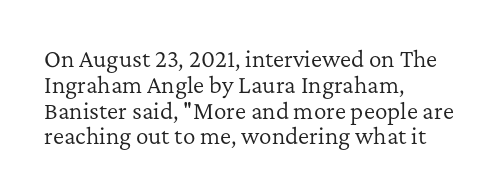
Q: Is the text bold? A: No.
Q: Is the text italic (slanted)? A: No, it is upright.
Q: Is the text underlined? A: No.
Q: How is the paragraph aligned? A: Left-aligned.
Q: Is the spacing between letters normal or unusually wide? A: Normal.
